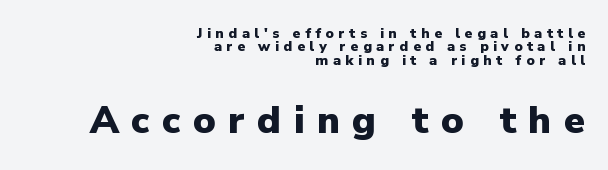
{"serif": "no", "italic": "no", "bold": "yes", "weight": "heavy", "width": "normal", "stroke_contrast": "low", "x_height": "medium", "monospaced": "no", "underline": "no", "align": "right", "line_spacing": "tight", "line_spacing_ratio": 0.96, "letter_spacing": "wide", "letter_spacing_em": 0.33, "larger_block": "second", "size_ratio": 2.71, "glyph_px": 38}
